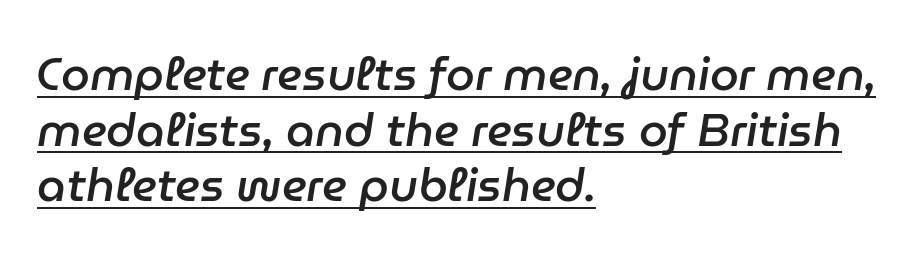
{"italic": "yes", "lean": "right", "slant_degrees": 9, "bold": "semi", "weight": "semibold", "width": "normal", "stroke_contrast": "low", "x_height": "medium", "monospaced": "no", "underline": "yes", "align": "left", "line_spacing_ratio": 1.21, "letter_spacing": "normal", "letter_spacing_em": 0.0, "glyph_px": 46}
